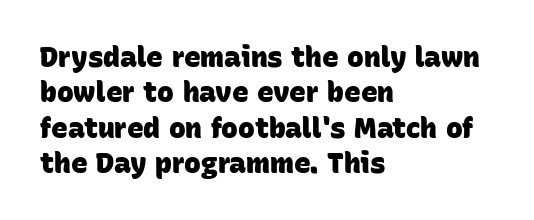
The image shows 28 px heavy sans-serif type; set left-aligned, normal line spacing (1.26x), normal letter spacing, not underlined; low stroke contrast and a large x-height.
